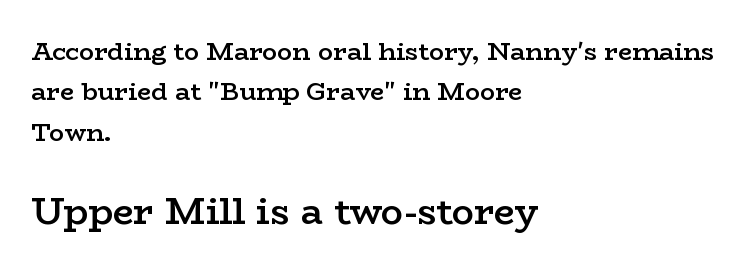
Q: Is the text bold? A: Semi-bold.
Q: Is the text italic (slanted)? A: No, it is upright.
Q: Is the typeface a serif or a sans-serif typeface? A: Serif.
Q: Is the text underlined? A: No.
Q: How is the paragraph aligned? A: Left-aligned.
Q: Is the spacing between letters normal or unusually wide? A: Normal.
Q: Is the spacing between lines tight, normal or loose? A: Normal.
Q: Which block of text is set in a larger size, the first (top) or the second (bottom)? A: The second (bottom) one.
Q: Width (condensed, normal, or wide)? A: Wide.
Q: Stroke contrast? A: Low.
Q: x-height? A: Medium.
Q: Monospaced? A: No.
